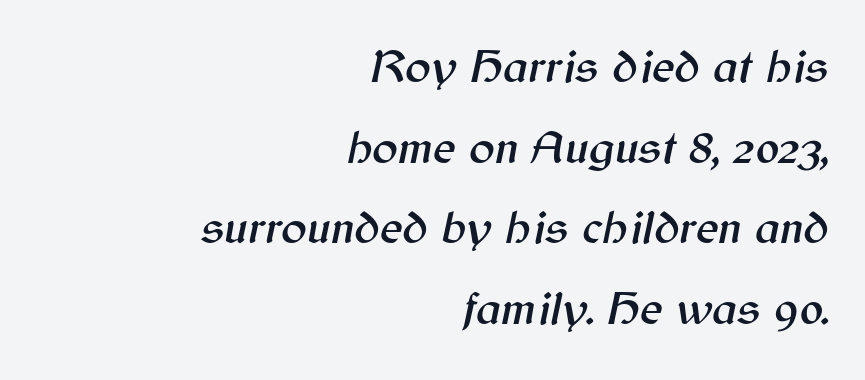
The passage shown is typed in a proportional face where columns would drift. The rendering uses a moderate line-height, typical for paragraphs. Clear beneath every line of the passage. Nothing unusual about the tracking: characters are spaced as the font intends.
